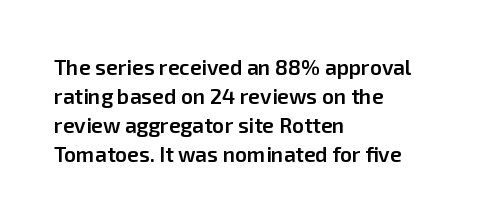
These lines keep a tight, regular rhythm from letter to letter. If you drew a ruler down the left edge, every line would touch it. Compared with an ordinary text face, these strokes are moderately heavier — a semibold. Whoever set this chose a conventional vertical rhythm. The glyphs are unaccompanied by any horizontal stroke below them.
